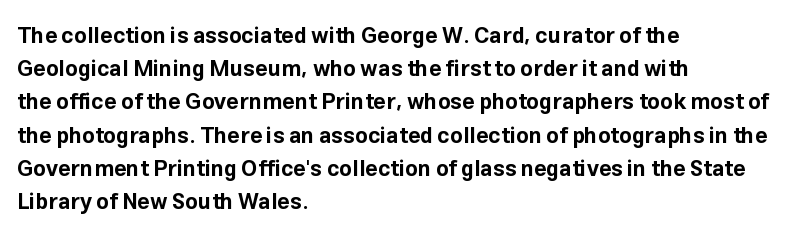
{"italic": "no", "bold": "yes", "underline": "no", "align": "left", "line_spacing": "normal", "line_spacing_ratio": 1.51, "letter_spacing": "normal", "letter_spacing_em": 0.0, "glyph_px": 22}
